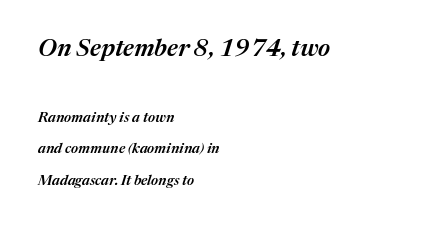
The image shows 24 px text type, italic (leaning right); set left-aligned, loose line spacing (2.24x), normal letter spacing, not underlined; the first (top) block is 1.71x larger.
